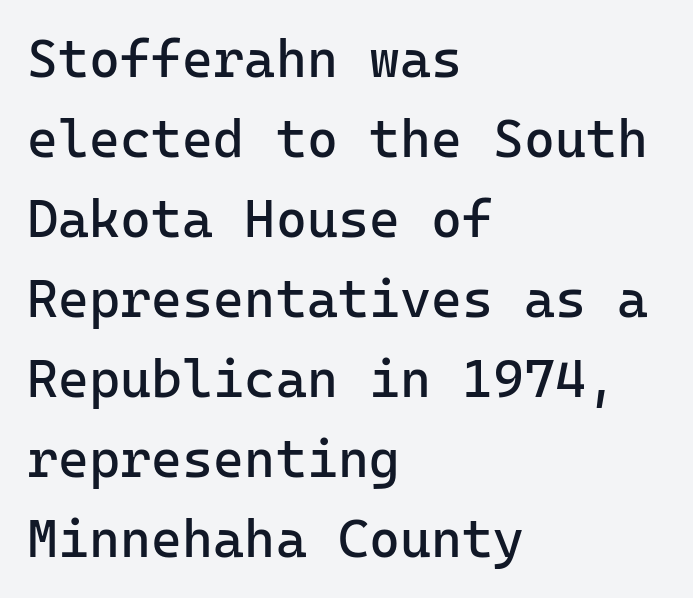
The image shows 53 px regular-weight sans-serif type, upright; set left-aligned, normal line spacing (1.51x), normal letter spacing, not underlined; low stroke contrast and a medium x-height.
